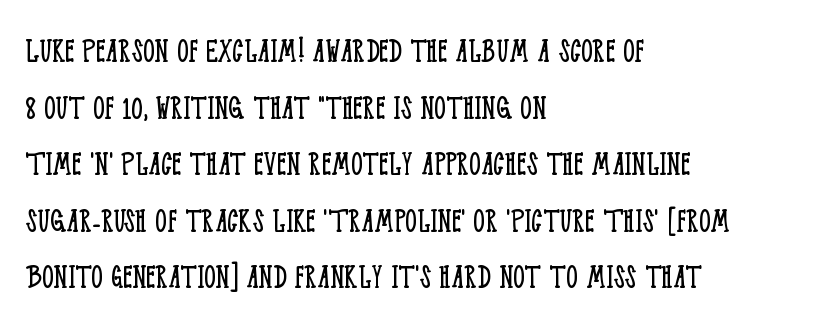
Vertical spacing — default. Are there feet on the stems? There are — it's a serif. Check the space under the baseline: it is left empty. Do the characters align in a grid? No, the font is proportional. The weight tops out at a normal text grade. The lines are quadded left.
